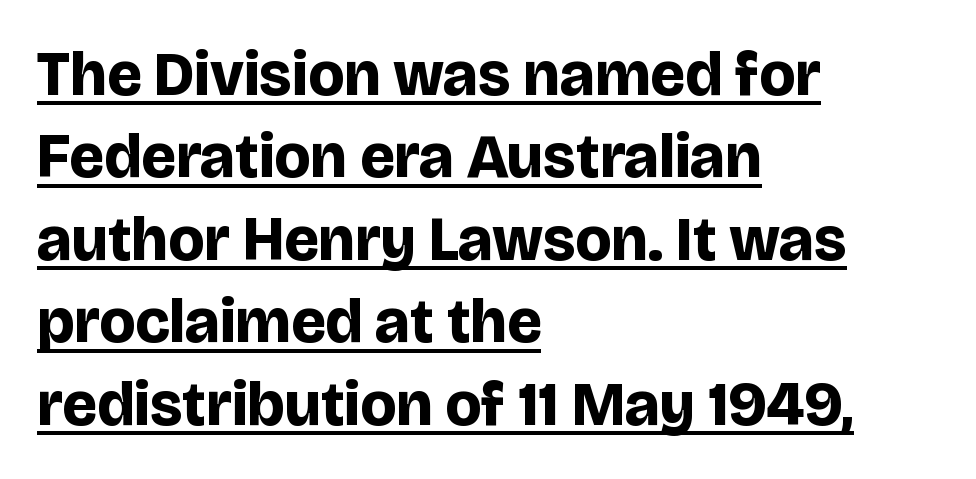
The image shows 62 px bold sans-serif type, upright; set left-aligned, normal line spacing (1.33x), normal letter spacing, underlined; low stroke contrast and a large x-height.
